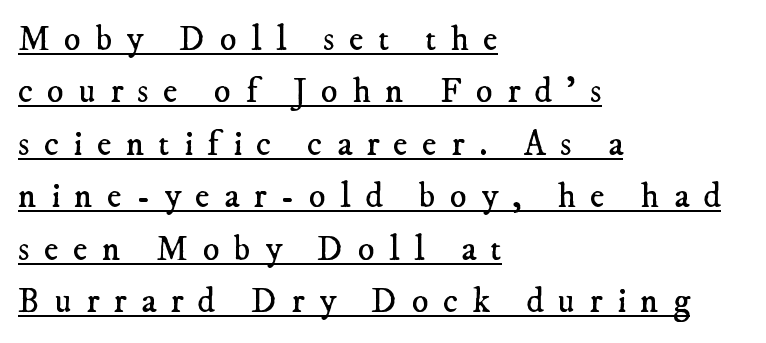
{"serif": "yes", "bold": "no", "weight": "regular", "width": "normal", "stroke_contrast": "low", "x_height": "small", "monospaced": "no", "underline": "yes", "align": "left", "line_spacing": "normal", "line_spacing_ratio": 1.5, "letter_spacing": "wide", "letter_spacing_em": 0.41, "glyph_px": 35}
